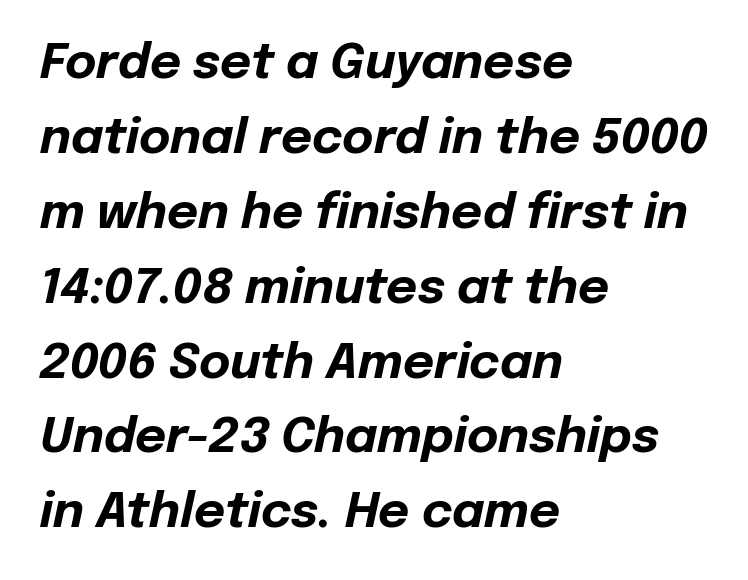
Q: Is the text bold? A: Yes.
Q: Is the text italic (slanted)? A: Yes, it leans right by about 12 degrees.
Q: Is the text underlined? A: No.
Q: How is the paragraph aligned? A: Left-aligned.
Q: Is the spacing between letters normal or unusually wide? A: Normal.
Q: Is the spacing between lines tight, normal or loose? A: Normal.
Q: Width (condensed, normal, or wide)? A: Normal.
Q: Stroke contrast? A: Low.
Q: x-height? A: Medium.
Q: Monospaced? A: No.
